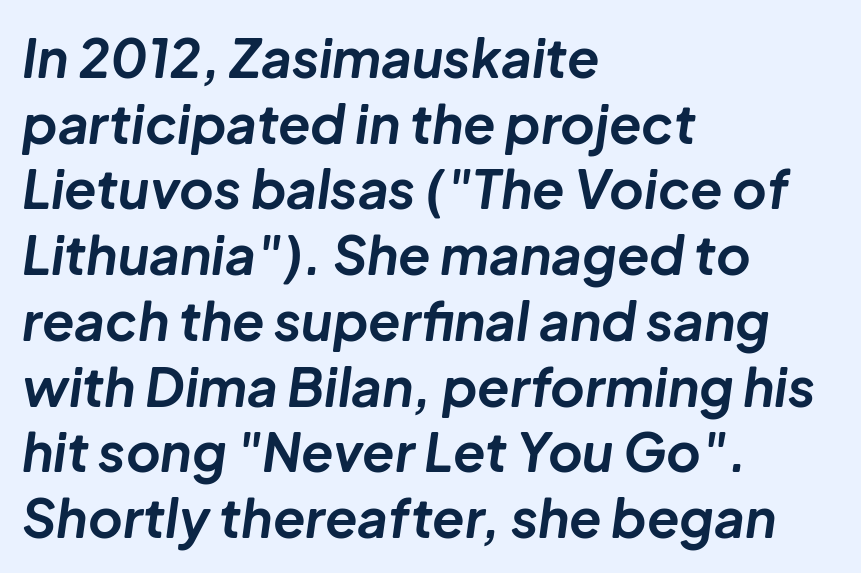
Its strokes are broad and dark, the hallmark of bold type. Beneath every word, the page is bare. If you drew a line through each stem, it would be angled. Glyph-to-glyph distance matches everyday printed text.
